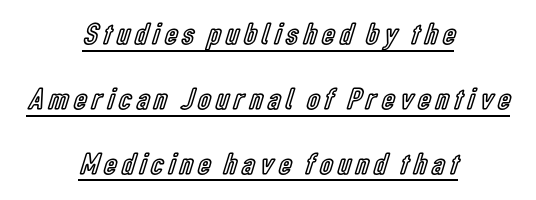
Q: Is the text italic (slanted)? A: Yes.
Q: Is the text underlined? A: Yes.
Q: How is the paragraph aligned? A: Centered.
Q: Is the spacing between lines tight, normal or loose? A: Loose.
Q: Width (condensed, normal, or wide)? A: Condensed.
Q: x-height? A: Medium.
Q: Monospaced? A: No.
